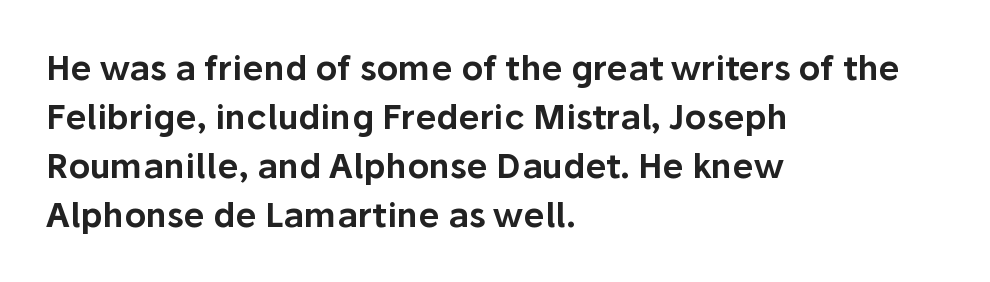
{"serif": "no", "italic": "no", "width": "normal", "stroke_contrast": "low", "x_height": "medium", "monospaced": "no", "underline": "no", "align": "left", "line_spacing": "normal", "line_spacing_ratio": 1.44, "letter_spacing": "normal", "letter_spacing_em": 0.0, "glyph_px": 34}
